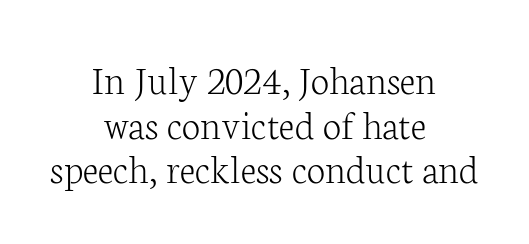
Q: Is the text bold? A: No.
Q: Is the text italic (slanted)? A: No, it is upright.
Q: Is the typeface a serif or a sans-serif typeface? A: Serif.
Q: Is the text underlined? A: No.
Q: How is the paragraph aligned? A: Centered.
Q: Is the spacing between letters normal or unusually wide? A: Normal.
Q: Is the spacing between lines tight, normal or loose? A: Tight.
Q: Width (condensed, normal, or wide)? A: Normal.
Q: Stroke contrast? A: Low.
Q: x-height? A: Medium.
Q: Monospaced? A: No.
